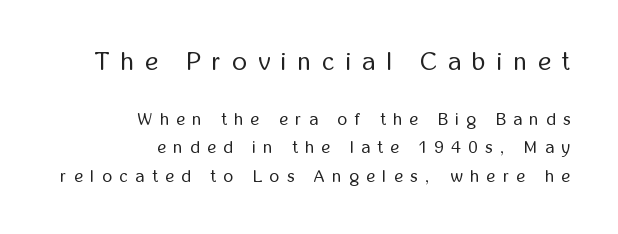
The string is rendered with underlining switched off. Reading down the column, the eye jumps a familiar distance to each next line. Vertical stems look standard width or narrower in stroke. Quick note: not italic, upright. The rag falls on the left side of this text block. Size hierarchy here favors the leading block over the trailing one.
